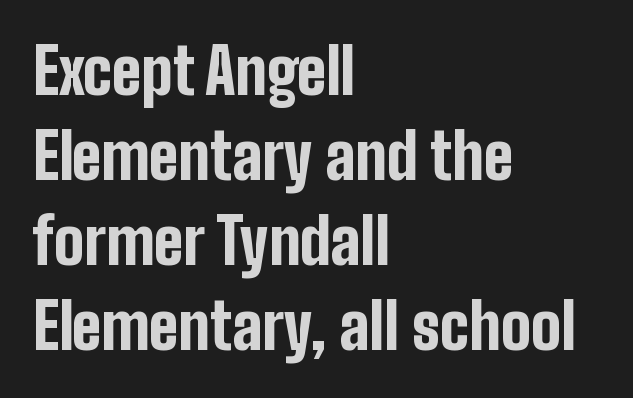
Horizontal alignment here is leftward, the default for most running prose. Here the designer chose a conventional face with non-uniform glyph widths. The line-height multiplier appears to be the usual default. Clear beneath every line of the passage. The type sits square on the baseline with zero lean.
